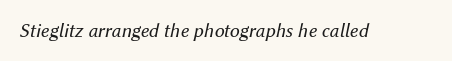
The image shows 20 px text type, italic (leaning right); set normal letter spacing, not underlined.
